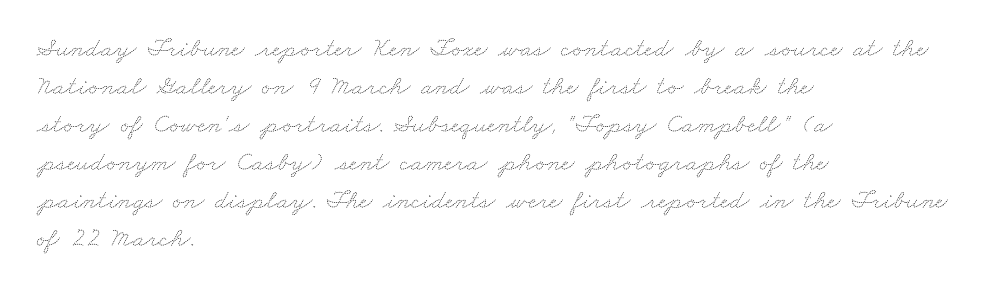
The image shows 27 px text type; set left-aligned, normal line spacing (1.41x), normal letter spacing, not underlined.
